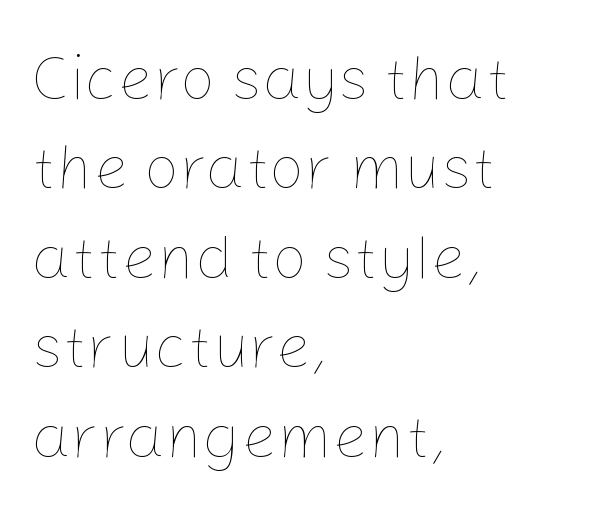
Q: Is the text bold? A: No.
Q: Is the text italic (slanted)? A: No, it is upright.
Q: Is the text underlined? A: No.
Q: How is the paragraph aligned? A: Left-aligned.
Q: Is the spacing between letters normal or unusually wide? A: Normal.
Q: Is the spacing between lines tight, normal or loose? A: Normal.
Q: Width (condensed, normal, or wide)? A: Normal.
Q: Stroke contrast? A: Low.
Q: x-height? A: Medium.
Q: Monospaced? A: No.
